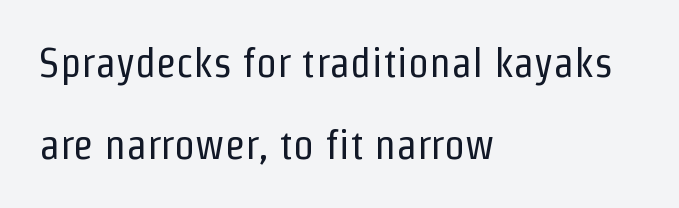
The image shows 42 px regular-weight, condensed sans-serif type, upright; set left-aligned, loose line spacing (1.96x), normal letter spacing, not underlined; low stroke contrast and a medium x-height.
